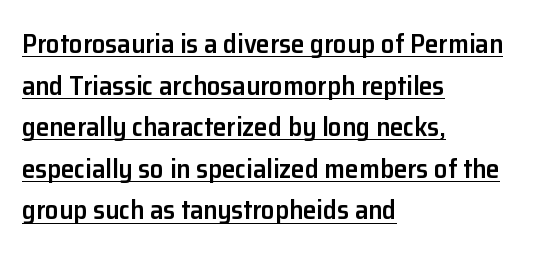
No extra tracking has been applied to these lines. The lettering holds an erect, upright posture throughout. Has an underline been added? It has. In terms of leading, this rendering sits right in the middle.
